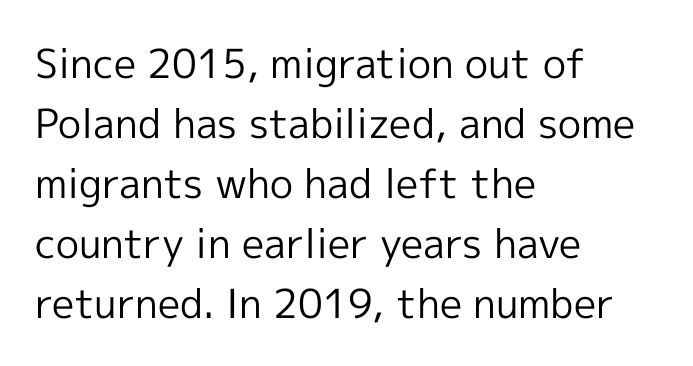
{"serif": "no", "italic": "no", "bold": "no", "weight": "regular", "width": "normal", "x_height": "medium", "monospaced": "no", "underline": "no", "align": "left", "line_spacing": "normal", "line_spacing_ratio": 1.5, "letter_spacing": "normal", "letter_spacing_em": 0.0, "glyph_px": 40}
